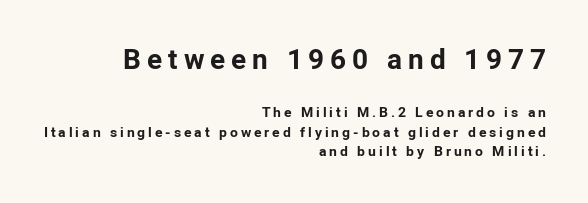
{"serif": "no", "italic": "no", "bold": "yes", "weight": "bold", "width": "normal", "stroke_contrast": "low", "x_height": "medium", "monospaced": "no", "underline": "no", "align": "right", "line_spacing": "normal", "line_spacing_ratio": 1.39, "letter_spacing": "wide", "letter_spacing_em": 0.21, "larger_block": "first", "size_ratio": 2.0, "glyph_px": 28}
